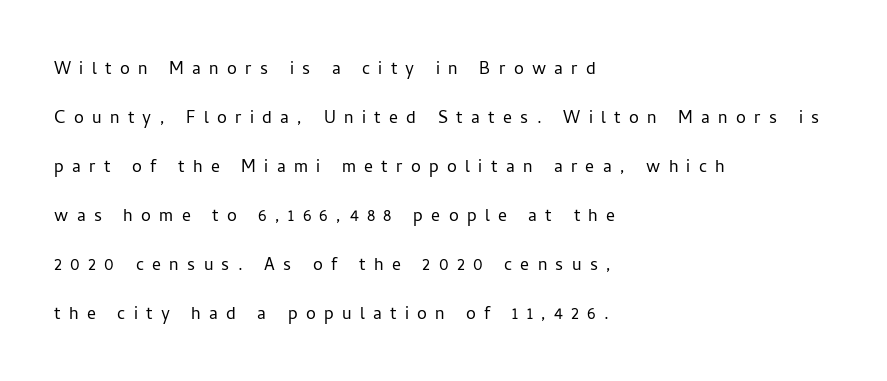
The image shows 22 px text type, upright; set left-aligned, loose line spacing (2.23x), unusually wide letter spacing (+0.38 em), not underlined.
